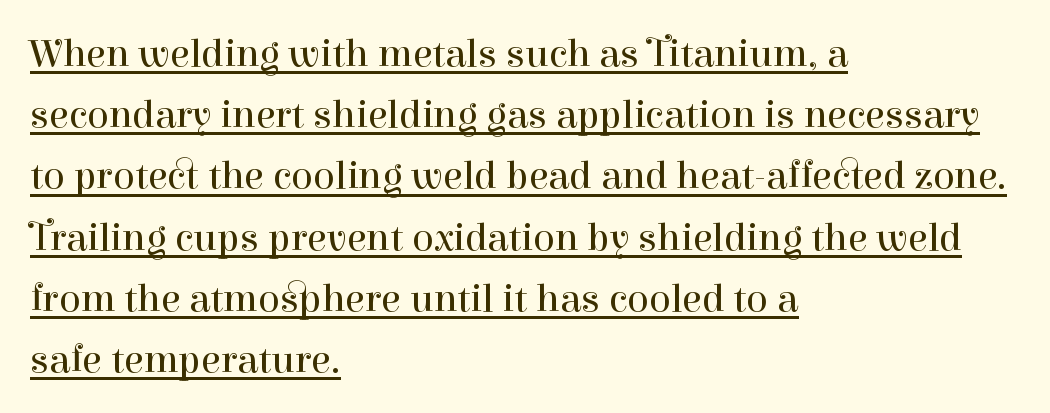
Q: Is the text bold? A: No.
Q: Is the text italic (slanted)? A: No, it is upright.
Q: Is the typeface a serif or a sans-serif typeface? A: Serif.
Q: Is the text underlined? A: Yes.
Q: How is the paragraph aligned? A: Left-aligned.
Q: Is the spacing between letters normal or unusually wide? A: Normal.
Q: Is the spacing between lines tight, normal or loose? A: Normal.
Q: Width (condensed, normal, or wide)? A: Normal.
Q: Stroke contrast? A: High.
Q: x-height? A: Medium.
Q: Monospaced? A: No.
